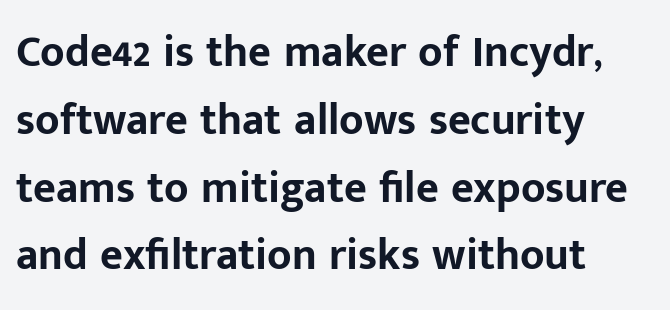
{"serif": "no", "italic": "no", "bold": "yes", "weight": "bold", "width": "normal", "stroke_contrast": "low", "x_height": "medium", "monospaced": "no", "underline": "no", "align": "left", "line_spacing": "normal", "line_spacing_ratio": 1.54, "letter_spacing": "normal", "letter_spacing_em": 0.0, "glyph_px": 44}
